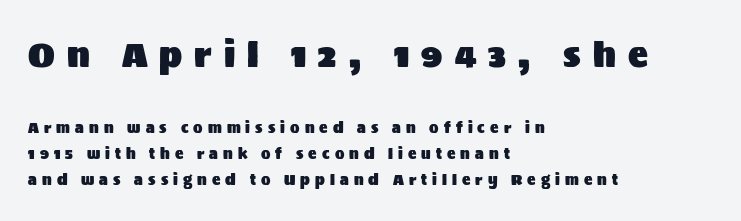
Does the type have serifs? No, each stem ends abruptly. A typesetter would call this proportional, since set widths differ per character. Whoever set this made the first block the dominant, larger element. The space directly below the letters is spotless.
